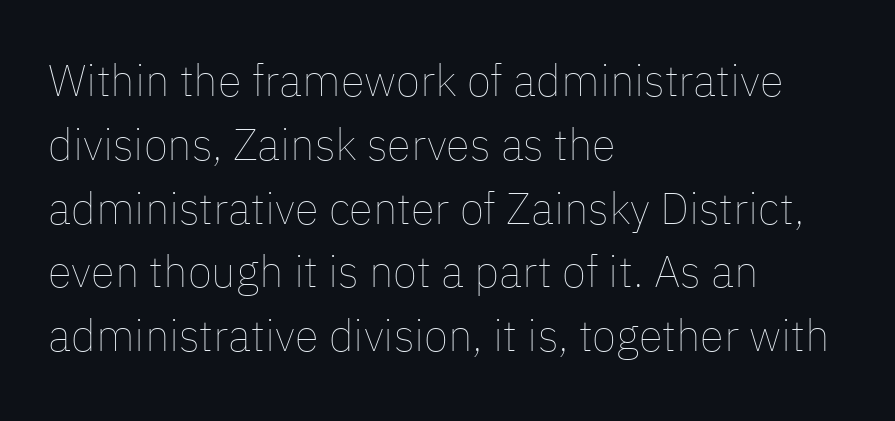
The image shows 44 px thin type, upright; set left-aligned, normal line spacing (1.45x), normal letter spacing, not underlined; low stroke contrast and a medium x-height.
